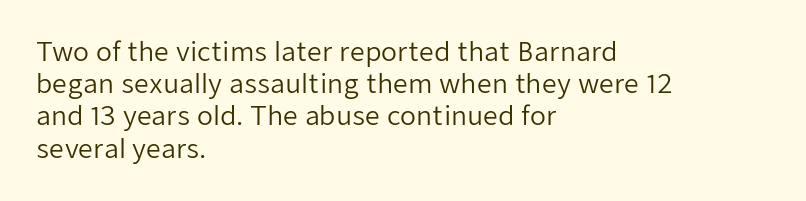
{"italic": "no", "bold": "no", "underline": "no", "align": "left", "line_spacing_ratio": 1.24, "letter_spacing": "normal", "letter_spacing_em": 0.0, "glyph_px": 26}
